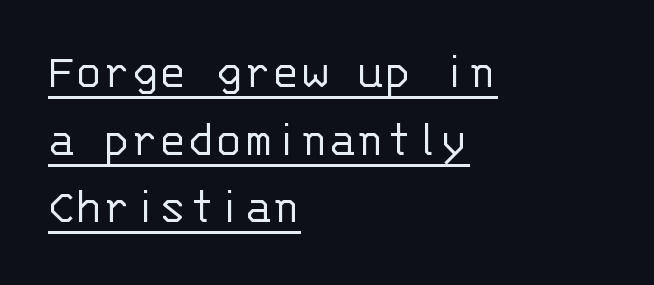
The image shows 52 px light sans-serif type, upright, monospaced; set left-aligned, normal line spacing (1.3x), normal letter spacing, underlined; low stroke contrast and a large x-height.
